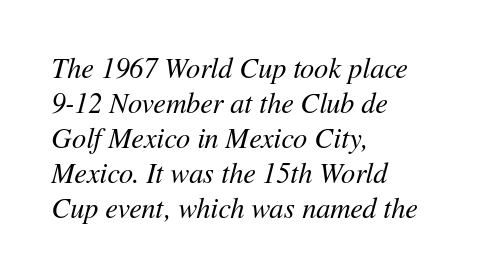
{"italic": "yes", "lean": "right", "slant_degrees": 11, "bold": "no", "weight": "regular", "width": "normal", "stroke_contrast": "medium", "x_height": "medium", "monospaced": "no", "underline": "no", "align": "left", "line_spacing": "normal", "line_spacing_ratio": 1.25, "letter_spacing": "normal", "letter_spacing_em": 0.0, "glyph_px": 28}
